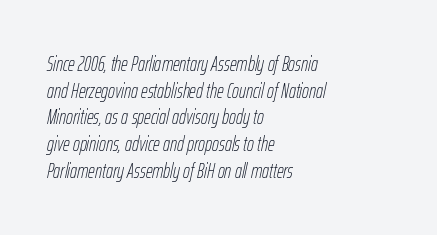
Q: Is the text bold? A: No.
Q: Is the text italic (slanted)? A: Yes, it leans right by about 12 degrees.
Q: Is the text underlined? A: No.
Q: How is the paragraph aligned? A: Left-aligned.
Q: Is the spacing between letters normal or unusually wide? A: Normal.
Q: Is the spacing between lines tight, normal or loose? A: Normal.
